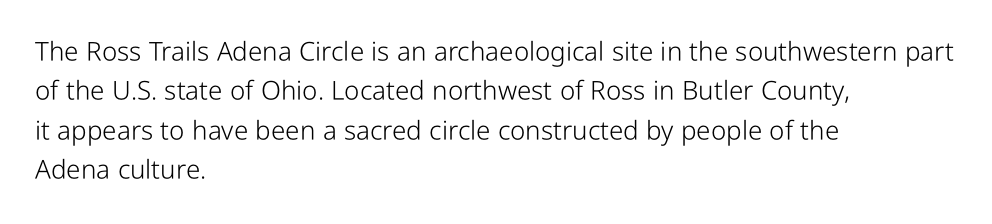
A typesetter would mark this as roman, not italic. Does the leading feel generous? No, just average. The typesetter chose a ragged-right arrangement here. The gaps between neighbouring characters are ordinary and unremarkable. Is this a heavy cut? Hardly; it is regular or lighter. The space directly below the letters is spotless.
